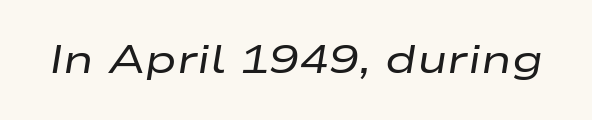
Bold? No — there's no thickening of the strokes. Looks like regular typesetting: each glyph gets only the width it needs. The rendering keeps characters at their native spacing. Would a proofreader flag this as italicized? Yes.
